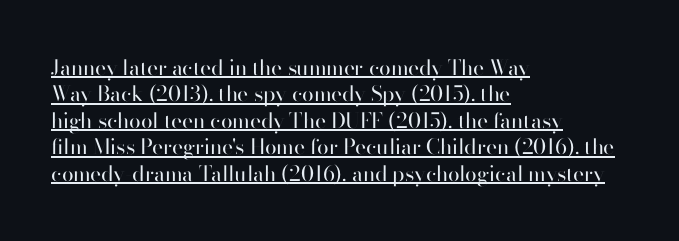
{"italic": "no", "bold": "no", "underline": "yes", "align": "left", "line_spacing": "normal", "line_spacing_ratio": 1.26, "letter_spacing": "normal", "letter_spacing_em": 0.0, "glyph_px": 21}
